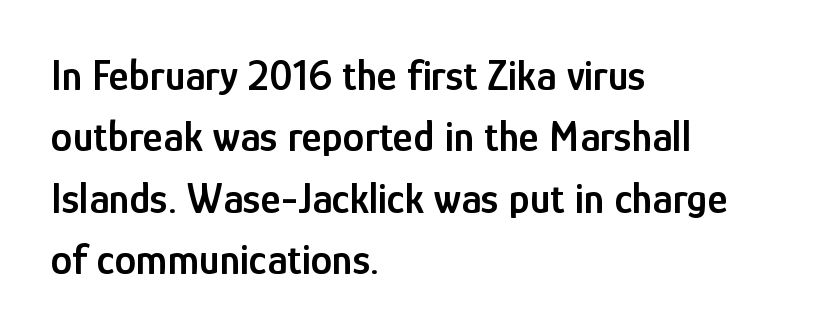
Q: Is the text bold? A: Semi-bold.
Q: Is the text italic (slanted)? A: No, it is upright.
Q: Is the typeface a serif or a sans-serif typeface? A: Sans-serif.
Q: Is the text underlined? A: No.
Q: How is the paragraph aligned? A: Left-aligned.
Q: Is the spacing between letters normal or unusually wide? A: Normal.
Q: Is the spacing between lines tight, normal or loose? A: Normal.
Q: Width (condensed, normal, or wide)? A: Condensed.
Q: Stroke contrast? A: Low.
Q: x-height? A: Medium.
Q: Monospaced? A: No.
